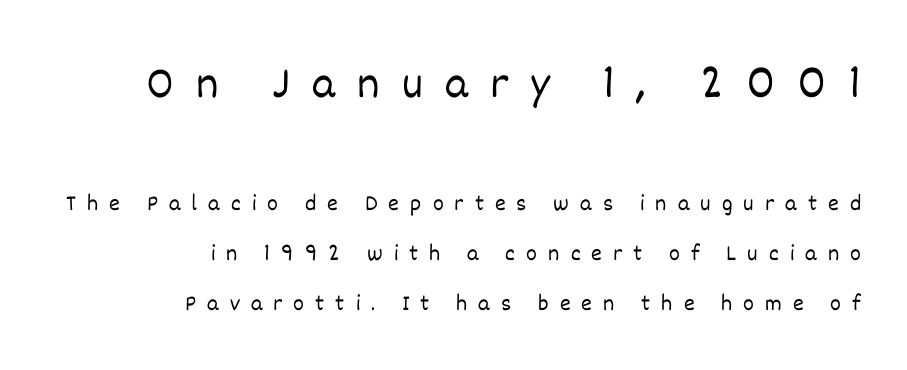
Q: Is the text bold? A: No.
Q: Is the text italic (slanted)? A: No, it is upright.
Q: Is the text underlined? A: No.
Q: How is the paragraph aligned? A: Right-aligned.
Q: Is the spacing between letters normal or unusually wide? A: Unusually wide.
Q: Is the spacing between lines tight, normal or loose? A: Loose.
Q: Which block of text is set in a larger size, the first (top) or the second (bottom)? A: The first (top) one.
Q: Width (condensed, normal, or wide)? A: Normal.
Q: Stroke contrast? A: Low.
Q: x-height? A: Large.
Q: Monospaced? A: No.
